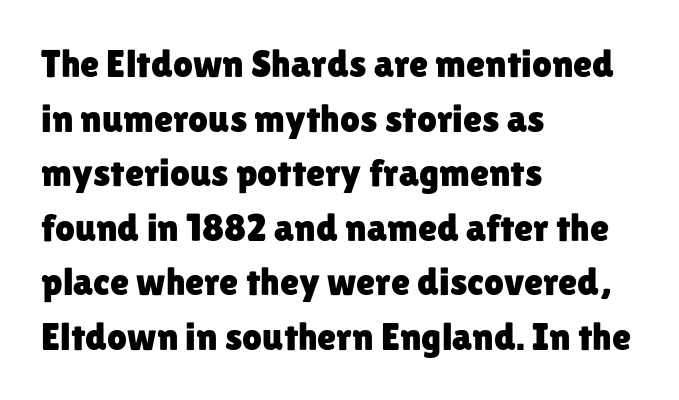
{"serif": "no", "italic": "no", "width": "normal", "stroke_contrast": "low", "x_height": "medium", "monospaced": "no", "underline": "no", "align": "left", "line_spacing": "normal", "line_spacing_ratio": 1.4, "letter_spacing": "normal", "letter_spacing_em": 0.0, "glyph_px": 39}
